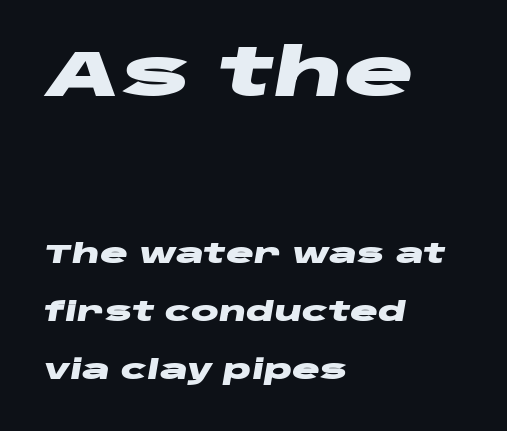
The image shows 65 px heavy, wide type, italic (leaning right); set left-aligned, loose line spacing (2.24x), normal letter spacing, not underlined; the first (top) block is 2.5x larger; low stroke contrast and a large x-height.
